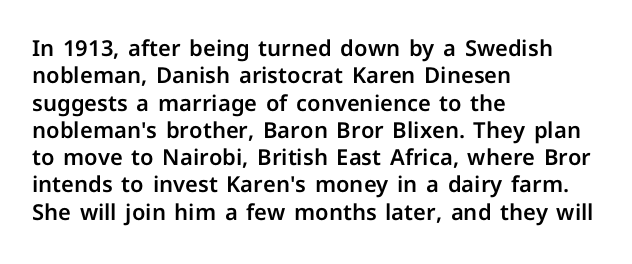
Q: Is the text italic (slanted)? A: No, it is upright.
Q: Is the text underlined? A: No.
Q: How is the paragraph aligned? A: Left-aligned.
Q: Is the spacing between letters normal or unusually wide? A: Normal.
